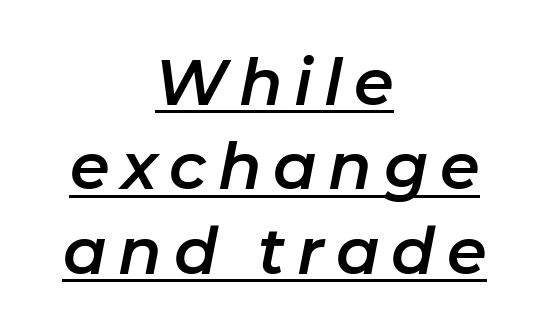
{"italic": "yes", "lean": "right", "slant_degrees": 11, "width": "normal", "stroke_contrast": "low", "x_height": "medium", "monospaced": "no", "underline": "yes", "align": "center", "line_spacing": "normal", "line_spacing_ratio": 1.32, "glyph_px": 64}
